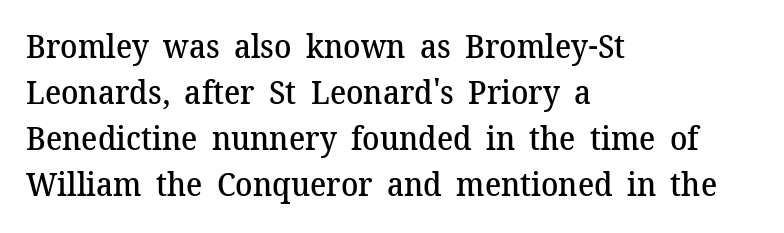
Serif or sans? Serif — the stroke terminals have little feet. Leftover space on each line is placed entirely after the last word. Any mark beneath the type? The region is blank. These words are printed semibold, heavier than regular yet not bold.
